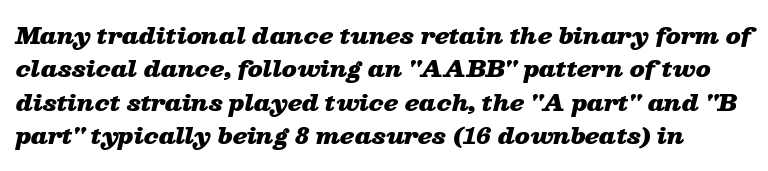
The image shows 22 px bold type, italic (leaning right); set normal line spacing (1.52x), normal letter spacing, not underlined.
